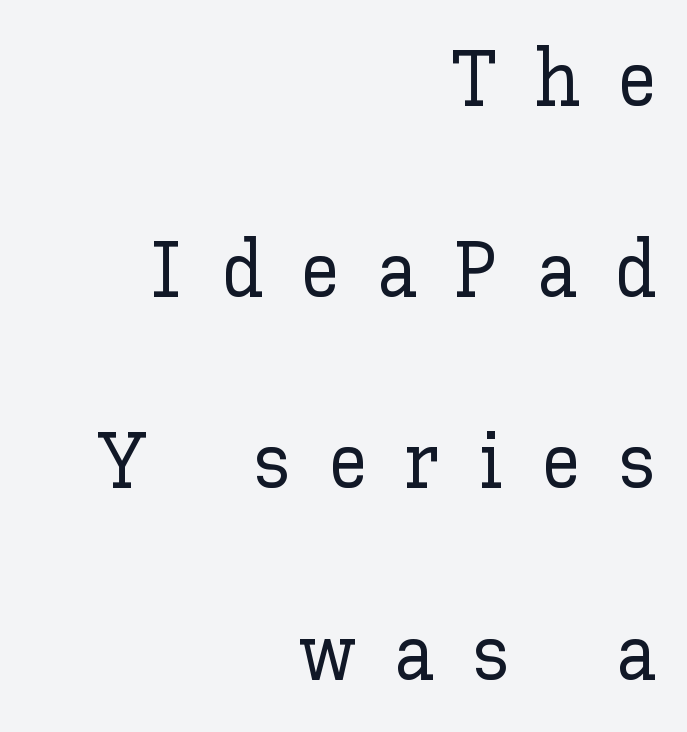
Q: Is the text italic (slanted)? A: No, it is upright.
Q: Is the text underlined? A: No.
Q: How is the paragraph aligned? A: Right-aligned.
Q: Is the spacing between letters normal or unusually wide? A: Unusually wide.
Q: Is the spacing between lines tight, normal or loose? A: Loose.
Q: Width (condensed, normal, or wide)? A: Normal.
Q: Stroke contrast? A: Low.
Q: x-height? A: Medium.
Q: Monospaced? A: No.
